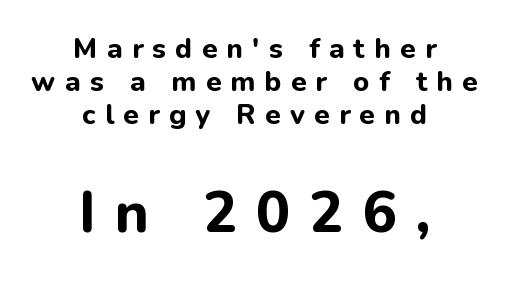
Compared with an ordinary text face, these strokes are far heavier — a full bold. Both edges are ragged and mirror each other, which tells us the setting is centered. The rendering uses natural spacing where letterforms have individual widths. Rendered with straight, roman letterforms.
